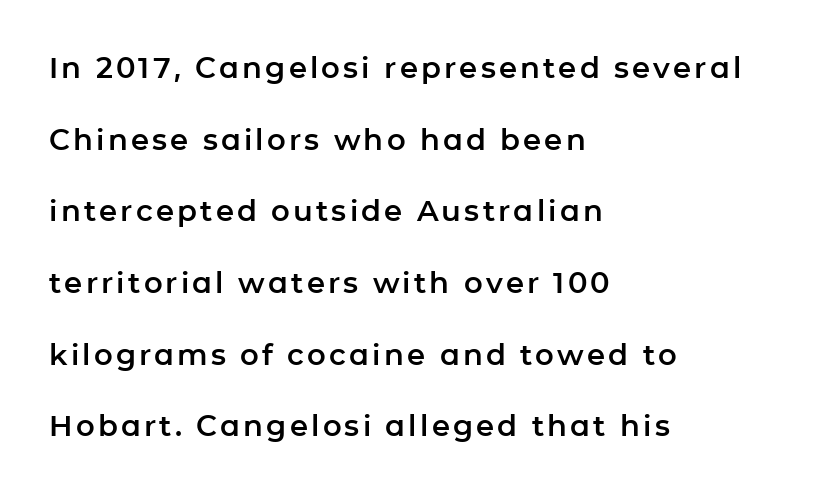
A typesetter would call this proportional, since set widths differ per character. The line-height multiplier appears high, well above default. A clean baseline with only descenders dipping below it. Reading down the block, your eye returns to a fixed left position each line. The letters stand straight up with perfectly vertical stems. Examine the stroke ends and you'll find no serifs.
